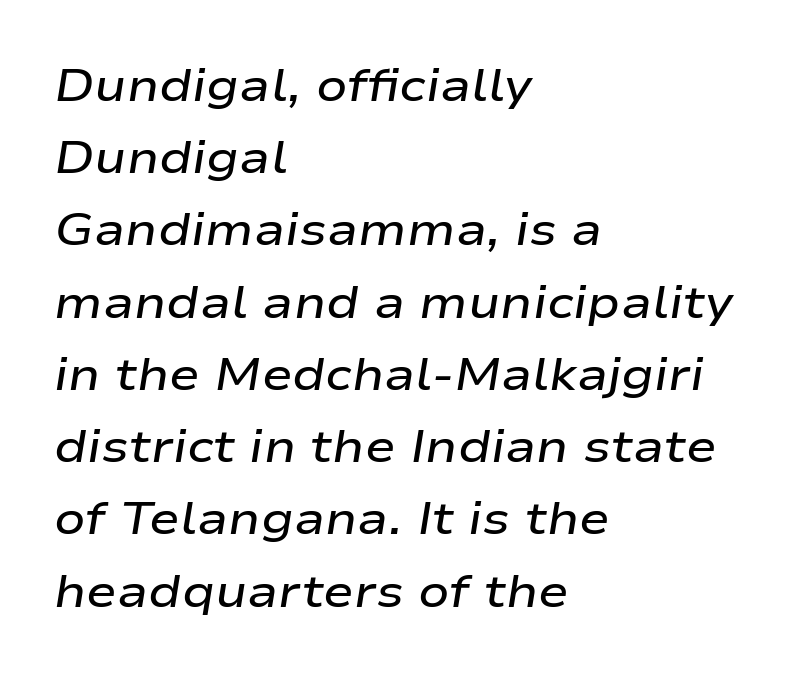
{"italic": "yes", "lean": "right", "slant_degrees": 9, "bold": "semi", "weight": "semibold", "width": "wide", "stroke_contrast": "low", "x_height": "medium", "monospaced": "no", "underline": "no", "align": "left", "line_spacing": "normal", "line_spacing_ratio": 1.57, "letter_spacing": "normal", "letter_spacing_em": 0.0, "glyph_px": 46}
